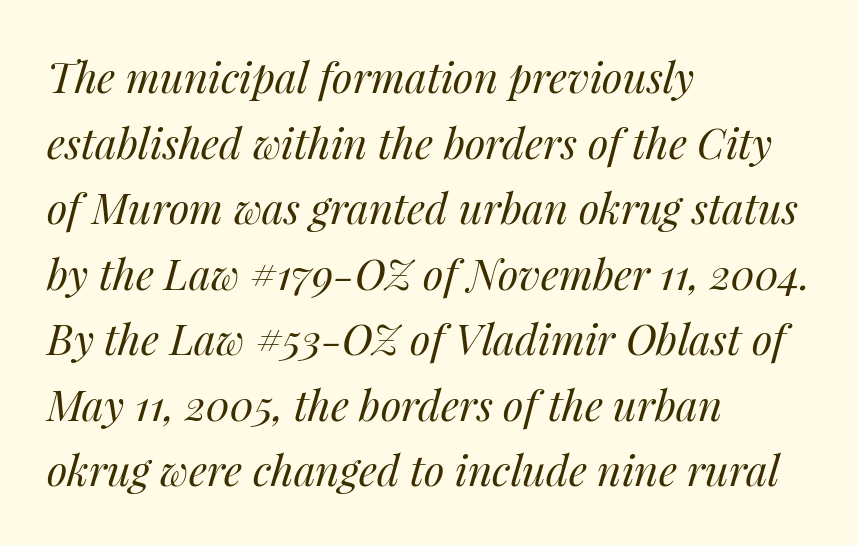
Rows of type keep a routine distance in the vertical direction. The passage shown is typed in a proportional face where columns would drift. These glyphs show unthickened strokes, regular width or finer. A clean baseline with only descenders dipping below it. Notice how the stems are inclined rather than vertical — that's the hallmark of italics.
